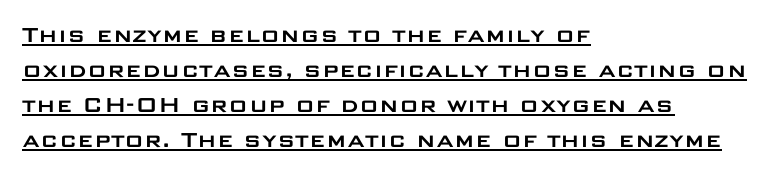
The image shows 26 px text type, upright; set left-aligned, normal line spacing (1.35x), normal letter spacing, underlined.
